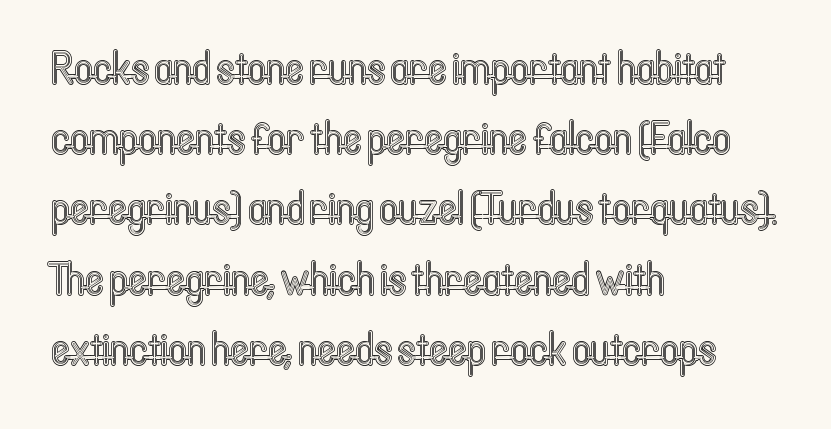
The baseline area is clear. The rendering uses a moderate line-height, typical for paragraphs. Horizontal alignment here is leftward, the default for most running prose. The letterforms sit shoulder to shoulder at normal distance. Notice how the stems are strictly vertical — no italics here.
